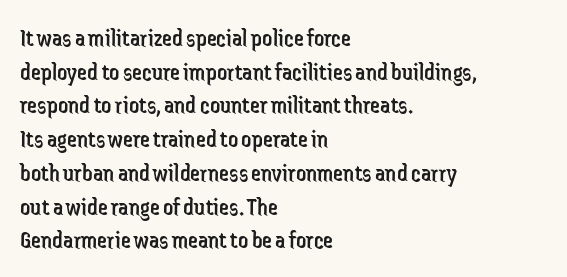
The image shows 25 px text type, upright; set left-aligned, normal line spacing (1.35x), normal letter spacing, not underlined.
